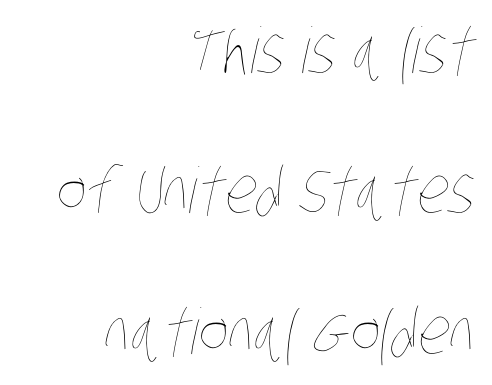
The image shows 63 px thin, condensed type; set right-aligned, loose line spacing (2.23x), normal letter spacing, not underlined; low stroke contrast and a large x-height.
